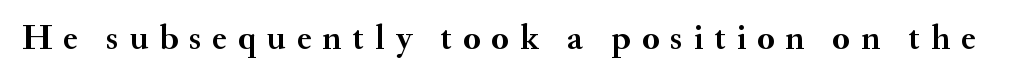
Q: Is the text bold? A: Yes.
Q: Is the text italic (slanted)? A: No, it is upright.
Q: Is the typeface a serif or a sans-serif typeface? A: Serif.
Q: Is the text underlined? A: No.
Q: Is the spacing between letters normal or unusually wide? A: Unusually wide.
Q: Width (condensed, normal, or wide)? A: Normal.
Q: Stroke contrast? A: Medium.
Q: x-height? A: Small.
Q: Monospaced? A: No.
